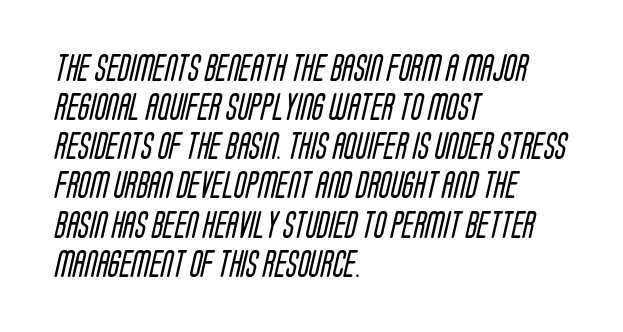
Q: Is the text bold? A: No.
Q: Is the text underlined? A: No.
Q: How is the paragraph aligned? A: Left-aligned.
Q: Is the spacing between letters normal or unusually wide? A: Normal.
Q: Is the spacing between lines tight, normal or loose? A: Normal.
